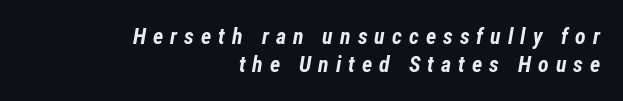
The image shows 22 px bold type, italic (leaning right); set right-aligned, normal line spacing (1.27x), unusually wide letter spacing (+0.32 em), not underlined.
